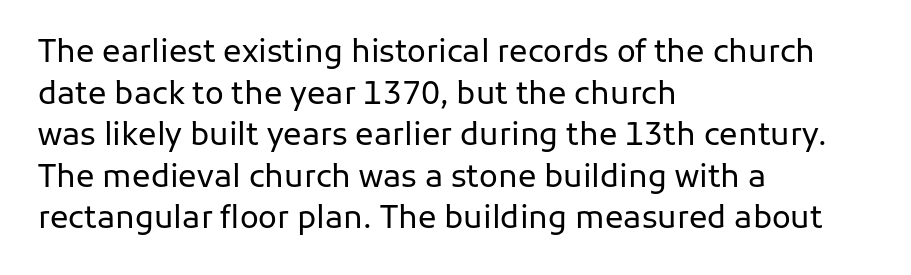
{"serif": "no", "italic": "no", "bold": "no", "weight": "regular", "width": "normal", "stroke_contrast": "low", "x_height": "medium", "monospaced": "no", "underline": "no", "align": "left", "line_spacing": "normal", "line_spacing_ratio": 1.34, "letter_spacing": "normal", "letter_spacing_em": 0.0, "glyph_px": 31}
